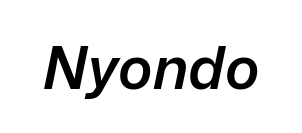
Rendered with sloped, italic letterforms. The face used here is rendered with its standard letterfit. This is moderately heavy type, rendered in semibold. Looks like regular typesetting: each glyph gets only the width it needs.
